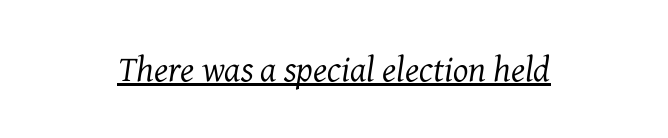
The image shows 36 px regular-weight serif type, italic (leaning right); set normal letter spacing, underlined; medium stroke contrast and a medium x-height.
